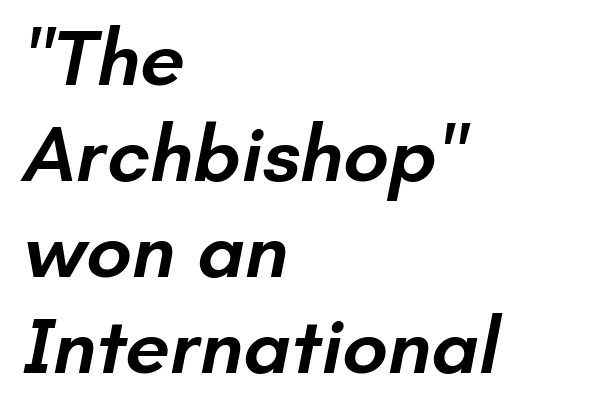
Is the letter spacing exaggerated? No — it looks like the ordinary default. Casual observation: everything's shoved over to the left. Looks like regular typesetting: each glyph gets only the width it needs. In terms of letterform style, serifs are entirely absent. Just letters on the line, the space beneath them empty. Heft: intermediate — a semibold.
